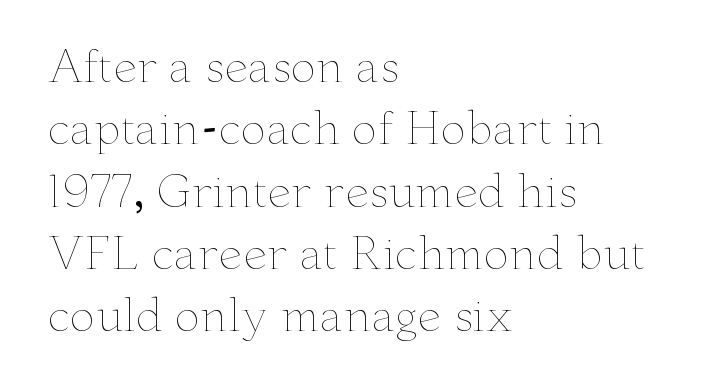
The image shows 43 px thin, wide type, upright; set left-aligned, normal line spacing (1.45x), normal letter spacing, not underlined; low stroke contrast and a small x-height.
